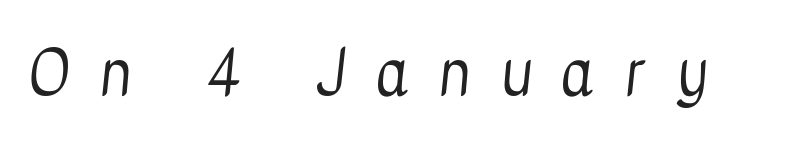
Q: Is the text bold? A: No.
Q: Is the typeface a serif or a sans-serif typeface? A: Sans-serif.
Q: Is the text underlined? A: No.
Q: Is the spacing between letters normal or unusually wide? A: Unusually wide.
Q: Width (condensed, normal, or wide)? A: Condensed.
Q: Stroke contrast? A: Low.
Q: x-height? A: Medium.
Q: Monospaced? A: No.
